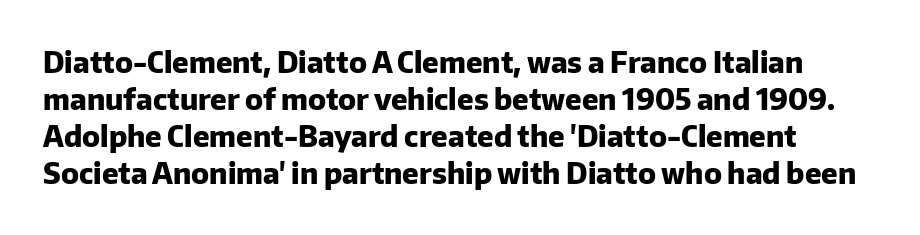
Each letter keeps its own natural width here, so spacing adapts to shape. The typeface chosen for these lines omits serifs. What weight is shown? A full bold with thick strokes. This sample uses plain, unmodified letter spacing. Baseline-to-baseline distance is the conventional proportion of letter height. Descenders hang freely into open space.
